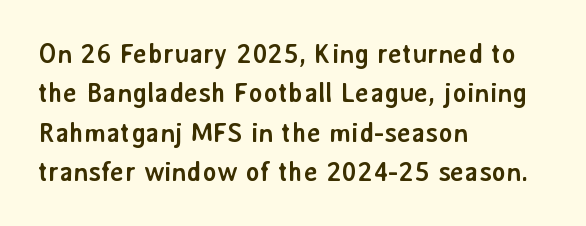
The image shows 27 px bold type, upright; set left-aligned, normal line spacing (1.46x), normal letter spacing, not underlined.
